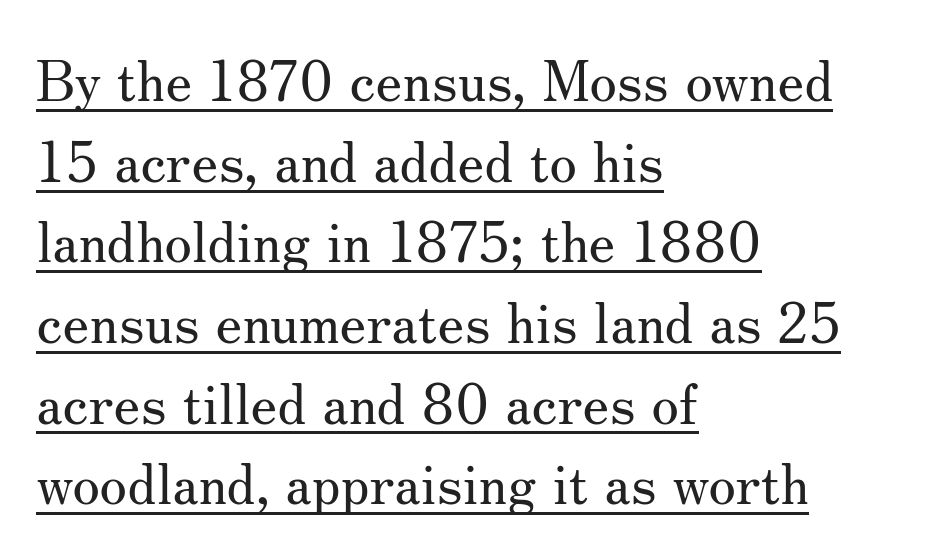
{"serif": "yes", "italic": "no", "bold": "no", "weight": "regular", "width": "normal", "stroke_contrast": "medium", "x_height": "small", "monospaced": "no", "underline": "yes", "align": "left", "line_spacing": "normal", "line_spacing_ratio": 1.44, "letter_spacing": "normal", "letter_spacing_em": 0.0, "glyph_px": 56}
